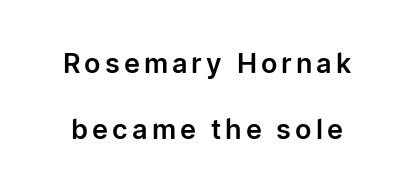
{"italic": "no", "underline": "no", "line_spacing": "loose", "line_spacing_ratio": 2.44, "glyph_px": 27}
